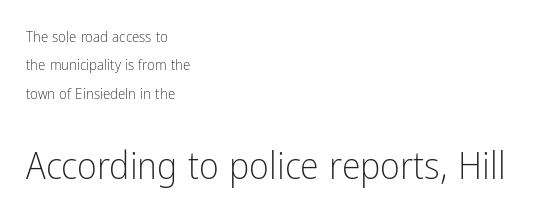
{"serif": "no", "italic": "no", "bold": "no", "weight": "light", "width": "condensed", "stroke_contrast": "low", "x_height": "medium", "monospaced": "no", "underline": "no", "align": "left", "line_spacing_ratio": 1.89, "letter_spacing": "normal", "letter_spacing_em": 0.0, "larger_block": "second", "size_ratio": 2.53, "glyph_px": 38}
